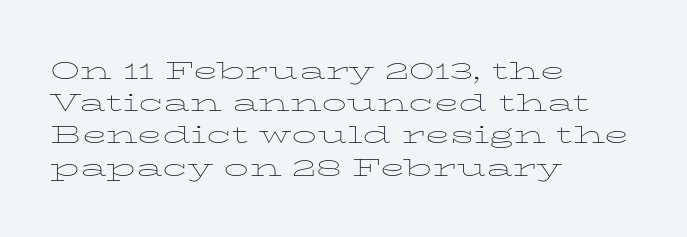
{"italic": "no", "bold": "no", "underline": "no", "align": "left", "line_spacing": "normal", "line_spacing_ratio": 1.29, "letter_spacing": "normal", "letter_spacing_em": 0.0, "glyph_px": 25}
